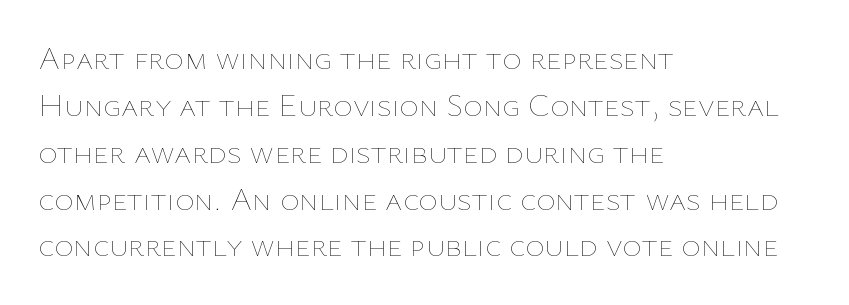
{"italic": "no", "bold": "no", "weight": "thin", "width": "normal", "stroke_contrast": "low", "x_height": "medium", "monospaced": "no", "underline": "no", "align": "left", "line_spacing": "normal", "line_spacing_ratio": 1.42, "letter_spacing": "normal", "letter_spacing_em": 0.0, "glyph_px": 33}
